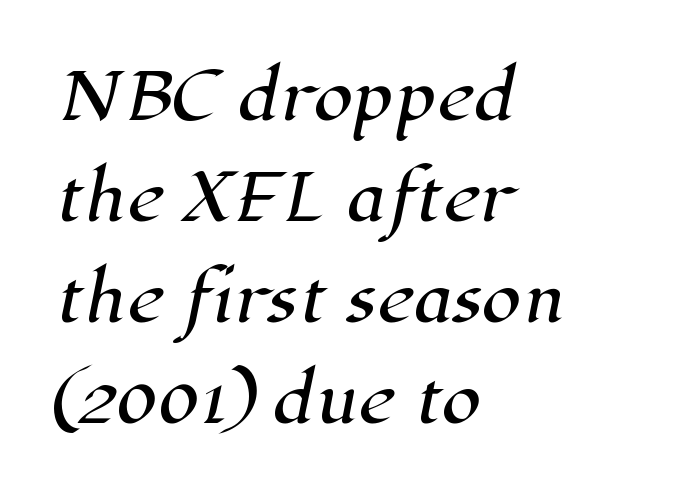
The image shows 64 px serif type; set left-aligned, normal line spacing (1.58x), normal letter spacing, not underlined; high stroke contrast and a medium x-height.
